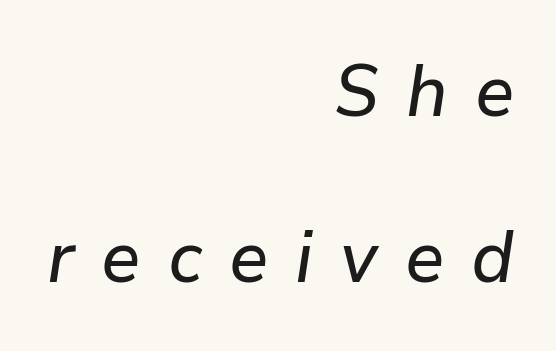
{"italic": "yes", "lean": "right", "slant_degrees": 9, "width": "normal", "stroke_contrast": "low", "x_height": "medium", "monospaced": "no", "underline": "no", "align": "right", "line_spacing": "loose", "line_spacing_ratio": 2.28, "letter_spacing": "wide", "letter_spacing_em": 0.37, "glyph_px": 73}
